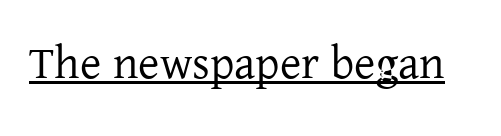
The specimen includes a rule beneath the text block's lines. Nothing heavy about these letters — not bold at all. A typesetter would call this zero additional tracking. The face used here is proportionally spaced, like ordinary book or web type.
